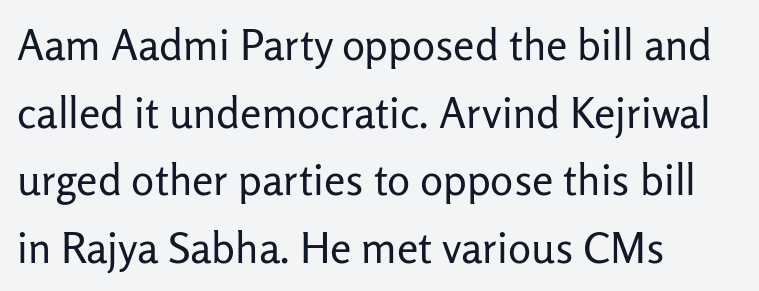
Caption: multi-line text, flush left, ragged right. A typesetter would call this proportional, since set widths differ per character. The space beneath each line is pristine and unruled. The lettering holds an erect, upright posture throughout. Caption: standard tracking, unaltered. The weight would be labelled regular, book, light, or lighter still.
